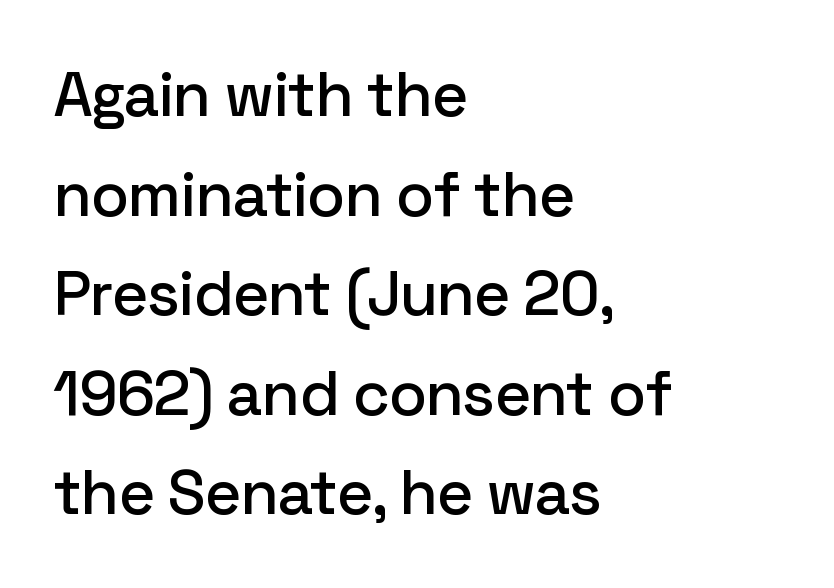
{"serif": "no", "italic": "no", "width": "normal", "stroke_contrast": "low", "x_height": "medium", "monospaced": "no", "underline": "no", "align": "left", "line_spacing": "normal", "line_spacing_ratio": 1.58, "letter_spacing": "normal", "letter_spacing_em": 0.0, "glyph_px": 63}
